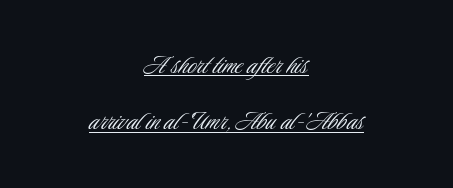
The image shows 30 px light, condensed sans-serif type; set centered, line spacing 1.88x, normal letter spacing, underlined; low stroke contrast and a small x-height.
